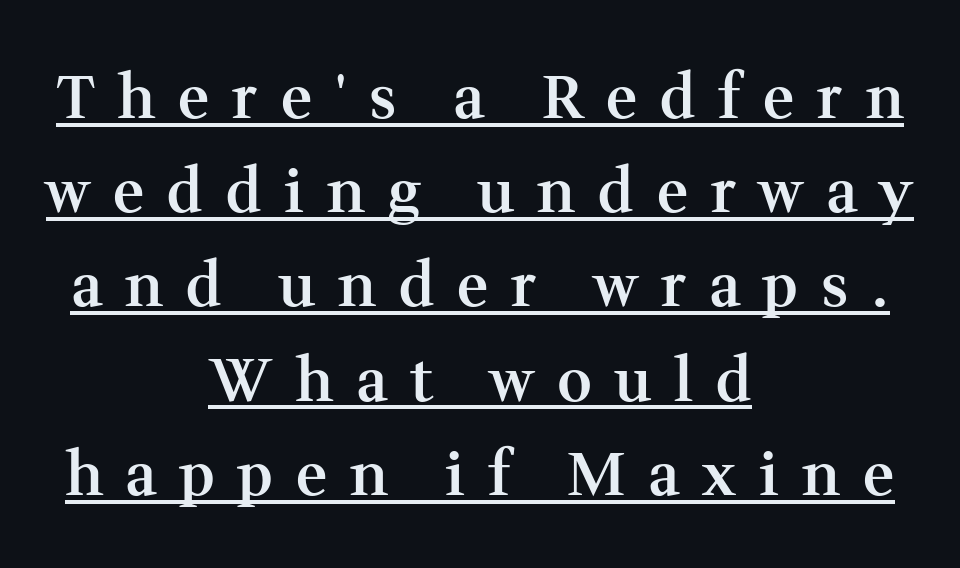
{"serif": "yes", "italic": "no", "bold": "semi", "weight": "semibold", "width": "normal", "stroke_contrast": "medium", "x_height": "medium", "monospaced": "no", "underline": "yes", "align": "center", "line_spacing": "normal", "line_spacing_ratio": 1.57, "letter_spacing": "wide", "letter_spacing_em": 0.38, "glyph_px": 60}
